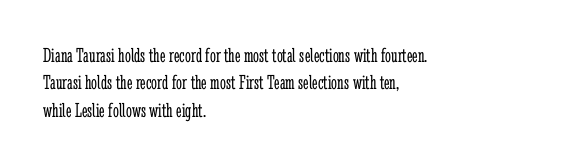
Reading down the block, your eye returns to a fixed left position each line. The weight tops out at a normal text grade. Interline gaps are of average width in this sample. The letters sit at their default tracking, neither squeezed nor spread.
